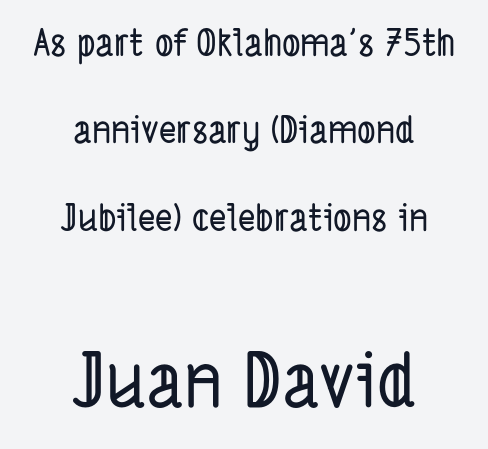
{"serif": "no", "width": "condensed", "stroke_contrast": "low", "x_height": "medium", "monospaced": "no", "underline": "no", "align": "center", "line_spacing": "loose", "line_spacing_ratio": 2.36, "letter_spacing": "normal", "letter_spacing_em": 0.0, "larger_block": "second", "size_ratio": 2.0, "glyph_px": 74}
